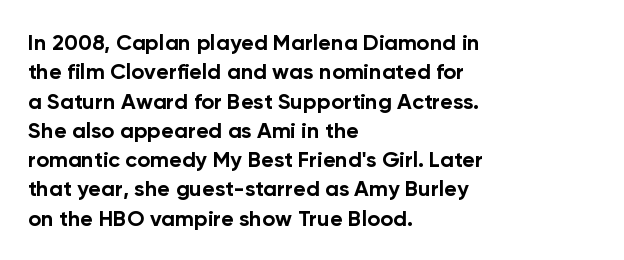
The image shows 22 px bold type, upright; set left-aligned, normal line spacing (1.33x), normal letter spacing, not underlined.
